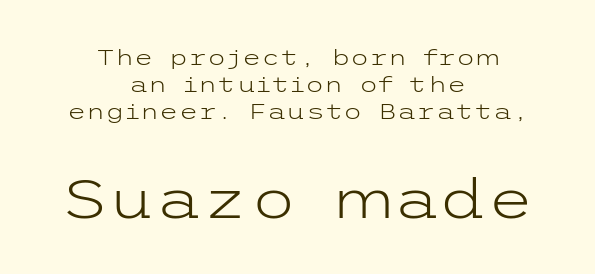
{"serif": "no", "italic": "no", "bold": "no", "weight": "light", "width": "wide", "stroke_contrast": "low", "x_height": "medium", "underline": "no", "align": "center", "line_spacing_ratio": 1.22, "letter_spacing": "normal", "letter_spacing_em": 0.0, "larger_block": "second", "size_ratio": 2.45, "glyph_px": 54}
